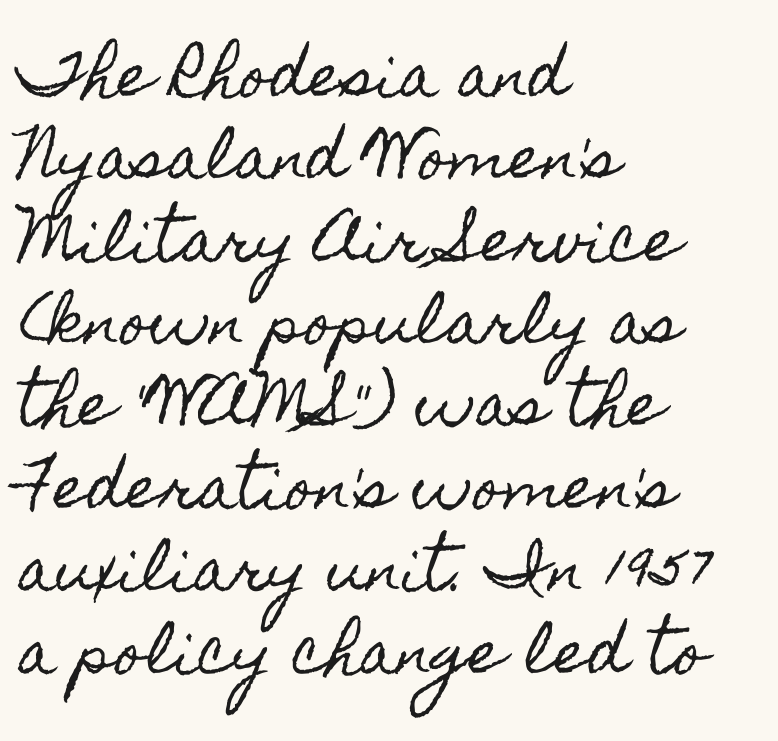
The image shows 58 px condensed type; set left-aligned, normal line spacing (1.42x), normal letter spacing, not underlined; a small x-height.
